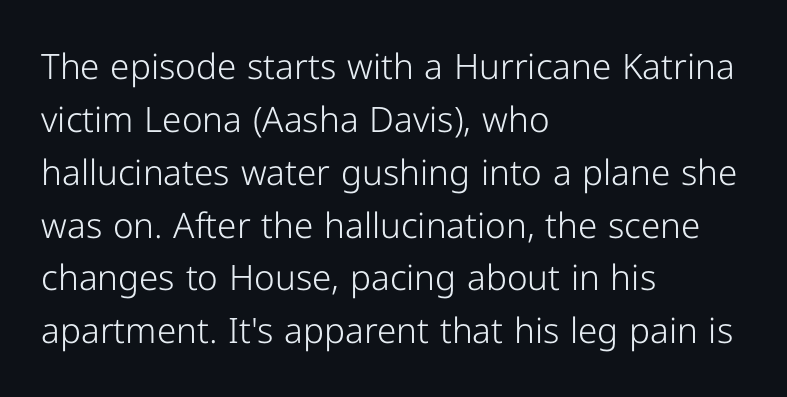
The image shows 35 px light sans-serif type, upright; set left-aligned, normal line spacing (1.51x), normal letter spacing, not underlined; low stroke contrast and a medium x-height.
